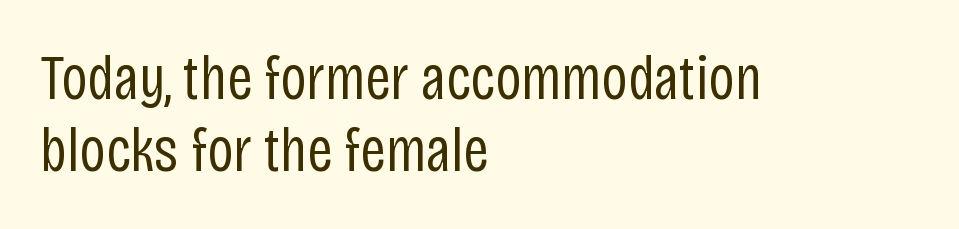
{"serif": "no", "italic": "no", "bold": "no", "weight": "regular", "width": "condensed", "stroke_contrast": "low", "x_height": "large", "monospaced": "no", "underline": "no", "align": "left", "line_spacing": "tight", "line_spacing_ratio": 1.14, "letter_spacing": "normal", "letter_spacing_em": 0.0, "glyph_px": 63}
